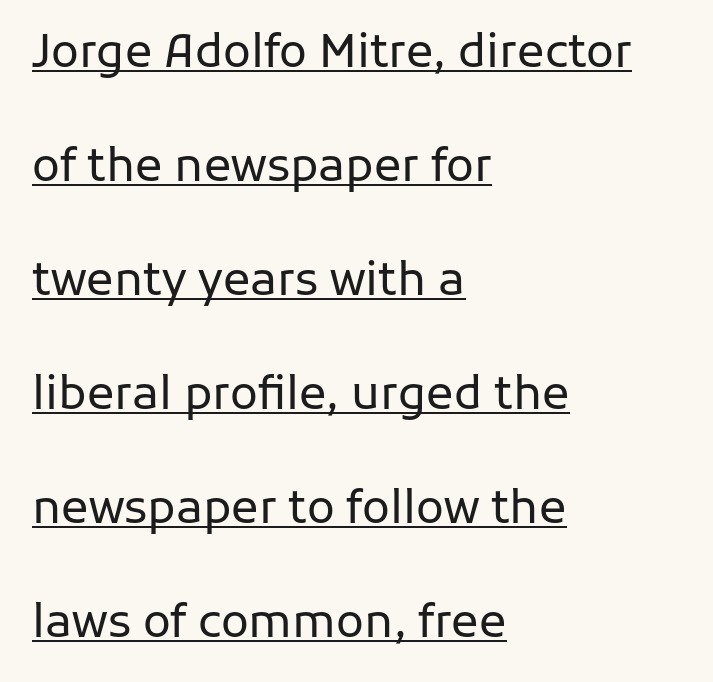
The image shows 46 px regular-weight sans-serif type, upright; set left-aligned, loose line spacing (2.48x), normal letter spacing, underlined; low stroke contrast and a medium x-height.
